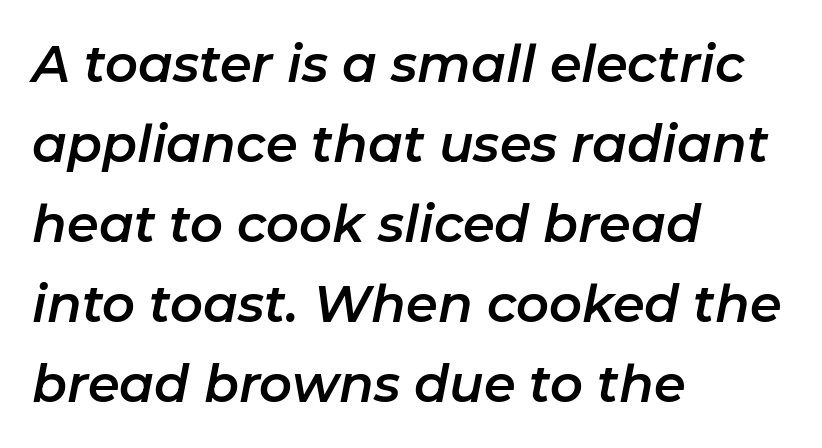
Q: Is the text italic (slanted)? A: Yes, it leans right by about 11 degrees.
Q: Is the text underlined? A: No.
Q: How is the paragraph aligned? A: Left-aligned.
Q: Is the spacing between letters normal or unusually wide? A: Normal.
Q: Is the spacing between lines tight, normal or loose? A: Normal.
Q: Width (condensed, normal, or wide)? A: Normal.
Q: Stroke contrast? A: Low.
Q: x-height? A: Medium.
Q: Monospaced? A: No.
